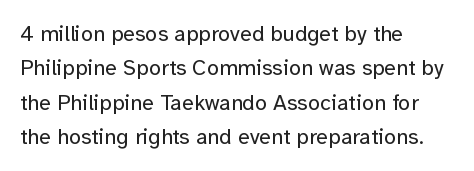
{"italic": "no", "bold": "no", "underline": "no", "align": "left", "line_spacing": "normal", "line_spacing_ratio": 1.56, "letter_spacing": "normal", "letter_spacing_em": 0.0, "glyph_px": 22}
